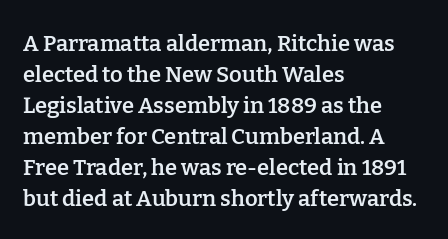
The image shows 22 px text type, upright; set left-aligned, normal line spacing (1.41x), normal letter spacing, not underlined.
